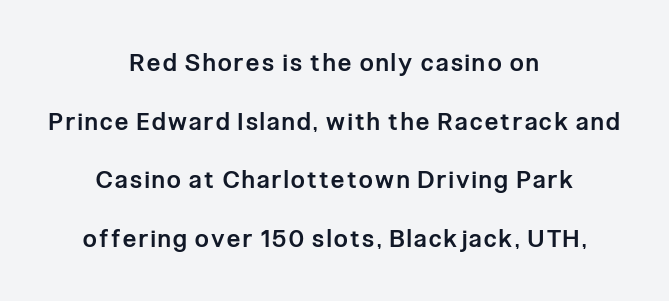
Q: Is the text bold? A: Semi-bold.
Q: Is the text italic (slanted)? A: No, it is upright.
Q: Is the text underlined? A: No.
Q: How is the paragraph aligned? A: Centered.
Q: Is the spacing between lines tight, normal or loose? A: Loose.
